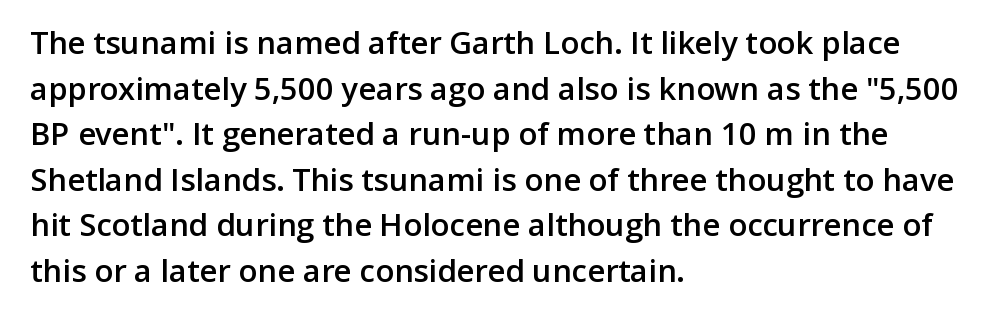
Q: Is the text bold? A: Semi-bold.
Q: Is the text italic (slanted)? A: No, it is upright.
Q: Is the typeface a serif or a sans-serif typeface? A: Sans-serif.
Q: Is the text underlined? A: No.
Q: How is the paragraph aligned? A: Left-aligned.
Q: Is the spacing between letters normal or unusually wide? A: Normal.
Q: Is the spacing between lines tight, normal or loose? A: Normal.
Q: Width (condensed, normal, or wide)? A: Normal.
Q: Stroke contrast? A: Low.
Q: x-height? A: Medium.
Q: Monospaced? A: No.
